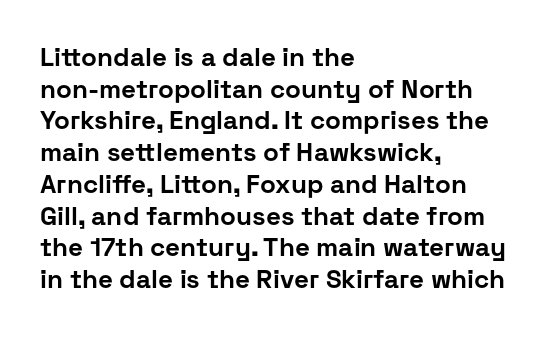
Q: Is the text bold? A: Yes.
Q: Is the text italic (slanted)? A: No, it is upright.
Q: Is the text underlined? A: No.
Q: How is the paragraph aligned? A: Left-aligned.
Q: Is the spacing between letters normal or unusually wide? A: Normal.
